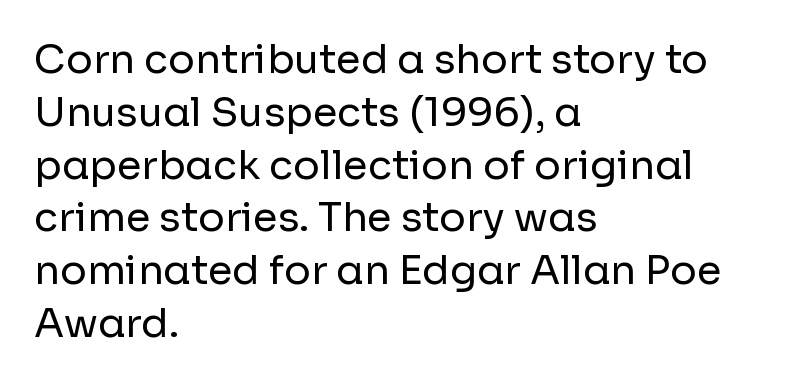
Observe the absence of serifs on each vertical stroke in this sample. The typography opts for an upright posture over an oblique one. Has an underline been added? It has not. No heavy texture on the line: the type isn't bold. The leading is moderate, giving the passage an even texture.
